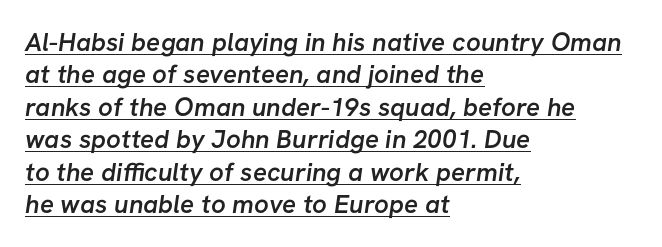
{"bold": "semi", "underline": "yes", "align": "left", "line_spacing": "normal", "line_spacing_ratio": 1.25, "letter_spacing": "normal", "letter_spacing_em": 0.0, "glyph_px": 26}
